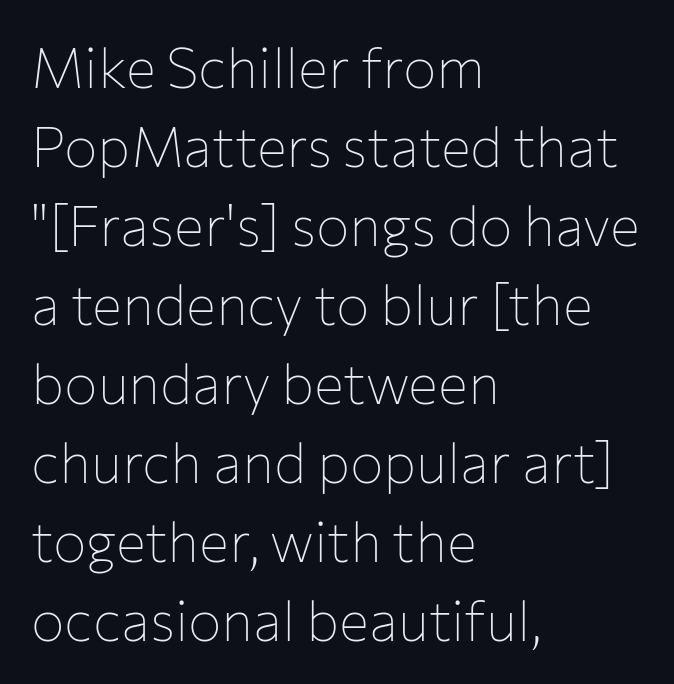
{"serif": "no", "italic": "no", "bold": "no", "weight": "thin", "width": "normal", "stroke_contrast": "low", "x_height": "medium", "monospaced": "no", "underline": "no", "align": "left", "line_spacing": "normal", "line_spacing_ratio": 1.41, "letter_spacing": "normal", "letter_spacing_em": 0.0, "glyph_px": 56}
